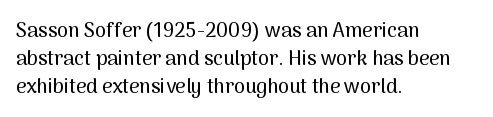
Ordinary non-slanted type is in use. Type without underlining. A typesetter would call this zero additional tracking. Horizontally, the lines are justified to the leading edge only. Honestly, the row spacing looks completely unremarkable.
